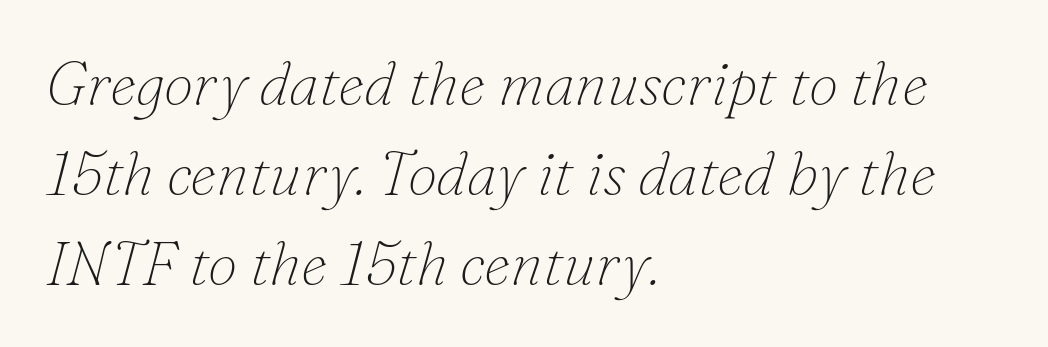
Q: Is the text bold? A: No.
Q: Is the text italic (slanted)? A: Yes, it leans right by about 16 degrees.
Q: Is the typeface a serif or a sans-serif typeface? A: Serif.
Q: Is the text underlined? A: No.
Q: How is the paragraph aligned? A: Left-aligned.
Q: Is the spacing between letters normal or unusually wide? A: Normal.
Q: Is the spacing between lines tight, normal or loose? A: Normal.
Q: Width (condensed, normal, or wide)? A: Normal.
Q: Stroke contrast? A: Low.
Q: x-height? A: Small.
Q: Monospaced? A: No.
